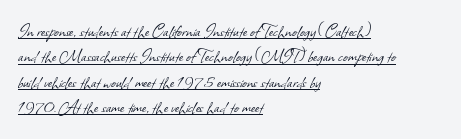
Q: Is the text bold? A: No.
Q: Is the text underlined? A: Yes.
Q: How is the paragraph aligned? A: Left-aligned.
Q: Is the spacing between letters normal or unusually wide? A: Normal.
Q: Is the spacing between lines tight, normal or loose? A: Normal.
